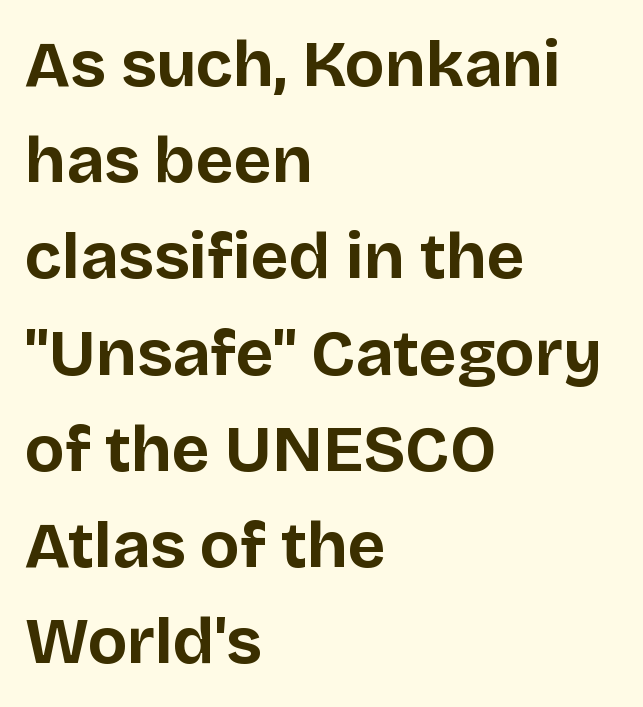
The image shows 65 px bold sans-serif type, upright; set left-aligned, normal line spacing (1.48x), normal letter spacing, not underlined; low stroke contrast and a large x-height.
